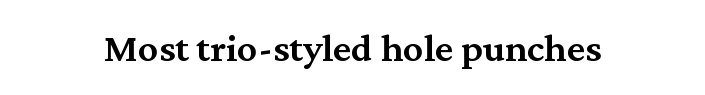
Q: Is the text bold? A: Semi-bold.
Q: Is the text italic (slanted)? A: No, it is upright.
Q: Is the typeface a serif or a sans-serif typeface? A: Serif.
Q: Is the text underlined? A: No.
Q: Is the spacing between letters normal or unusually wide? A: Normal.
Q: Width (condensed, normal, or wide)? A: Normal.
Q: Stroke contrast? A: Medium.
Q: x-height? A: Medium.
Q: Monospaced? A: No.
